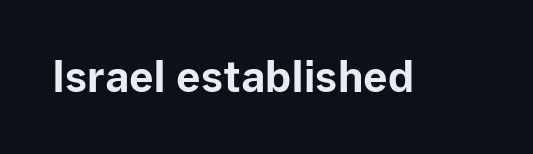
Q: Is the text bold? A: Yes.
Q: Is the text italic (slanted)? A: No, it is upright.
Q: Is the typeface a serif or a sans-serif typeface? A: Sans-serif.
Q: Is the text underlined? A: No.
Q: Is the spacing between letters normal or unusually wide? A: Normal.
Q: Width (condensed, normal, or wide)? A: Normal.
Q: Stroke contrast? A: Low.
Q: x-height? A: Medium.
Q: Monospaced? A: No.
